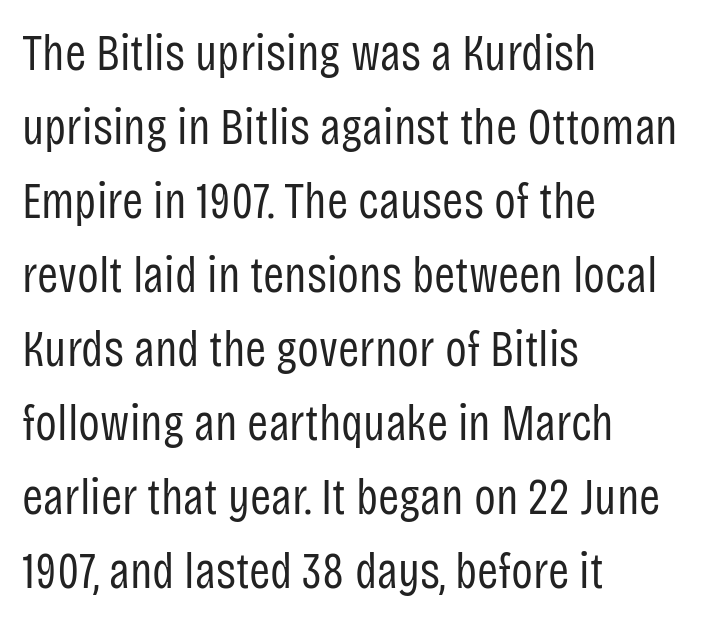
Bare-footed words on every line. These lines are rendered in a variable-pitch font. The space between consecutive lines is moderate. Every row of glyphs begins at an identical x-position on the left.
